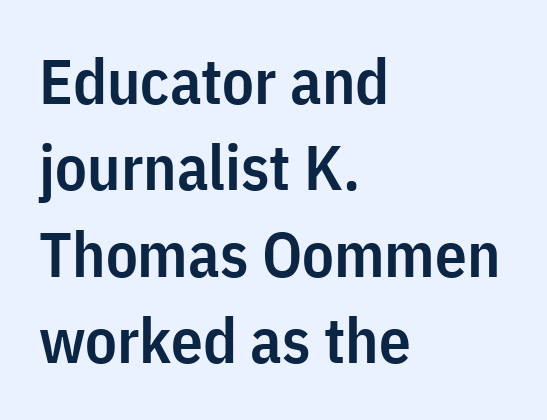
The typeface chosen for these lines omits serifs. A typesetter would call this proportional, since set widths differ per character. The axis of the letterforms is exactly vertical. Does the leading feel generous? No, just average. Letter spacing: default. A bare baseline throughout the passage.
